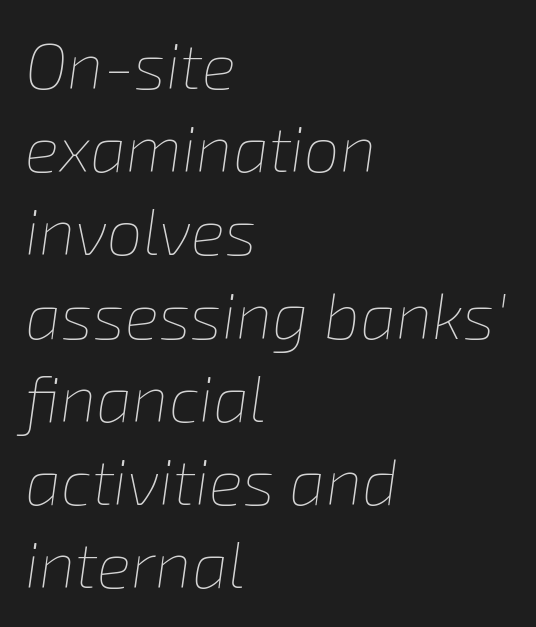
The image shows 64 px thin type, italic (leaning right); set left-aligned, normal line spacing (1.3x), normal letter spacing, not underlined; low stroke contrast and a medium x-height.
